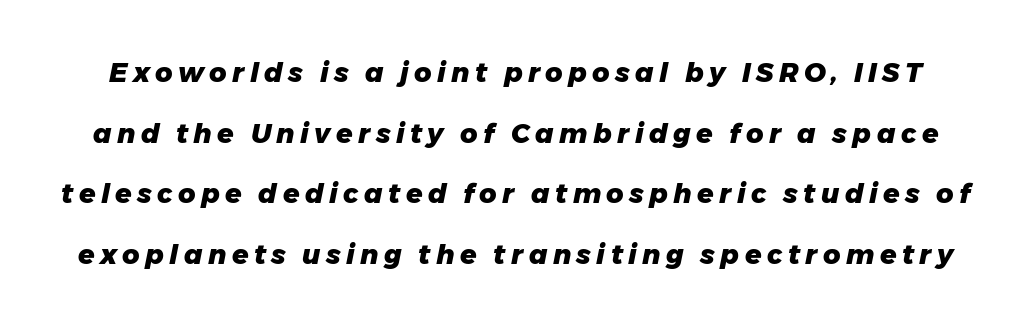
Leading is clearly above the norm, producing a sparse column. Would a proofreader flag this as italicized? Yes. Set as a true bold cut, around the 700 mark. Glance below the letters and you will spot only blank space. Is the letter spacing exaggerated? Yes — the characters are pushed far apart.
